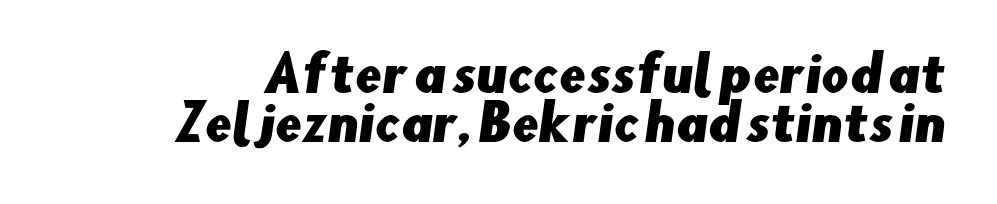
{"serif": "no", "width": "normal", "stroke_contrast": "low", "x_height": "small", "monospaced": "no", "underline": "no", "line_spacing": "tight", "line_spacing_ratio": 1.02, "letter_spacing": "normal", "letter_spacing_em": 0.0, "glyph_px": 48}
